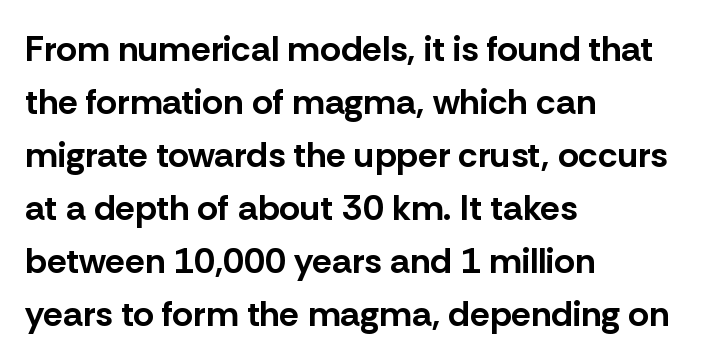
Q: Is the text bold? A: Yes.
Q: Is the text italic (slanted)? A: No, it is upright.
Q: Is the typeface a serif or a sans-serif typeface? A: Sans-serif.
Q: Is the text underlined? A: No.
Q: How is the paragraph aligned? A: Left-aligned.
Q: Is the spacing between letters normal or unusually wide? A: Normal.
Q: Is the spacing between lines tight, normal or loose? A: Normal.
Q: Width (condensed, normal, or wide)? A: Normal.
Q: Stroke contrast? A: Low.
Q: x-height? A: Medium.
Q: Monospaced? A: No.
